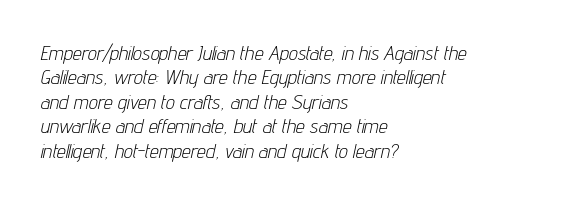
Stroke thickness stays within the range of a standard reading face or lighter. There's an unmistakable incline to the writing here. Spacing between characters is what you'd get straight out of the box. The rag falls on the right side of this text block. Descender tails drop into unmarked territory.
